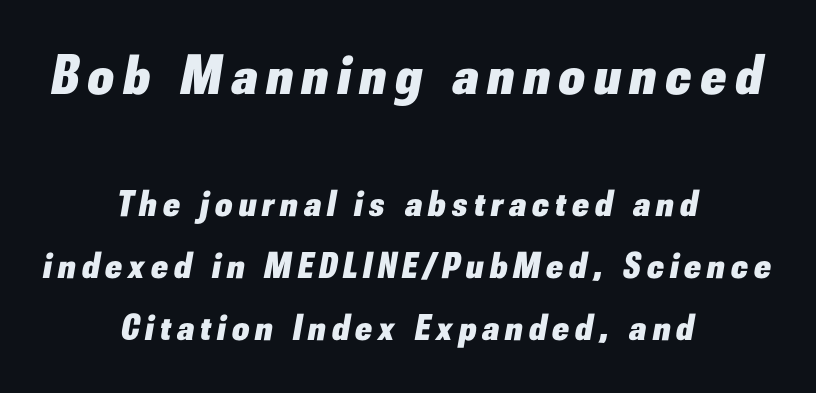
Posture: slanted. Varying glyph widths throughout — classic text-font behaviour. Is the lower block the larger one? No — the upper block carries the bigger type. Alignment: centered.
